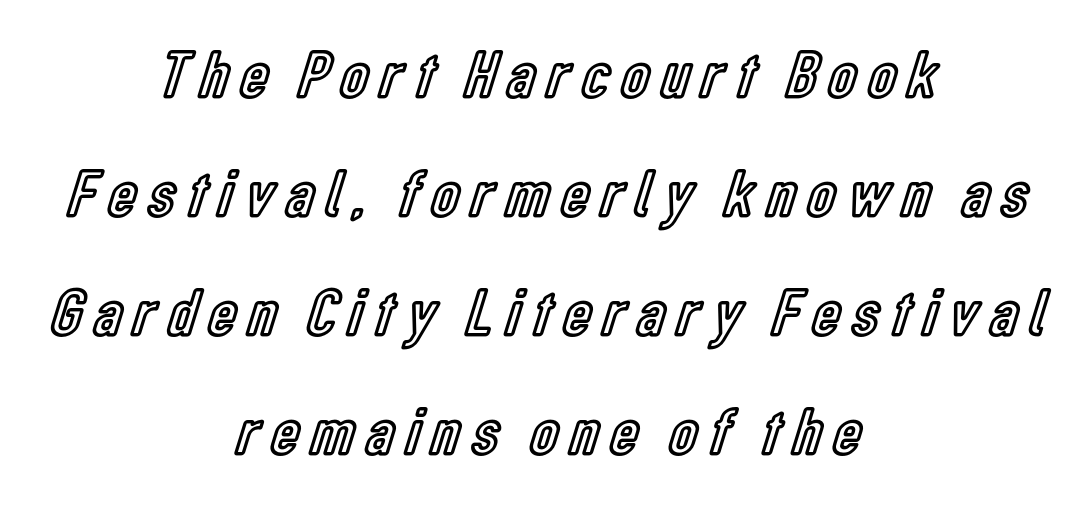
The image shows 68 px condensed type; set centered, line spacing 1.75x, not underlined; a medium x-height.
